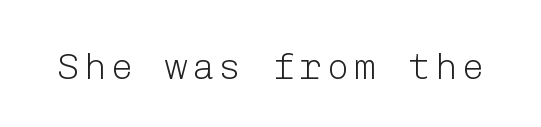
The image shows 37 px light sans-serif type, upright; set not underlined; low stroke contrast and a medium x-height.
